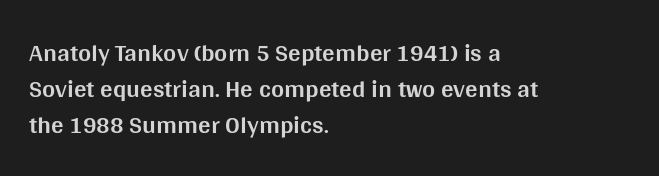
The image shows 25 px bold type, upright; set left-aligned, normal line spacing (1.44x), normal letter spacing, not underlined.
